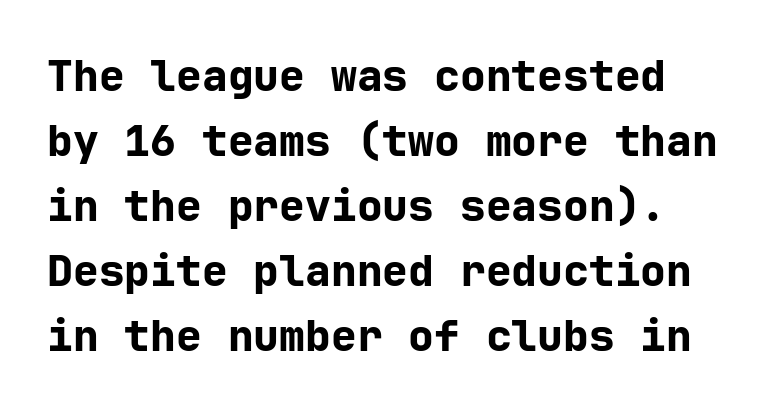
Q: Is the text bold? A: Yes.
Q: Is the text italic (slanted)? A: No, it is upright.
Q: Is the typeface a serif or a sans-serif typeface? A: Sans-serif.
Q: Is the text underlined? A: No.
Q: Is the spacing between letters normal or unusually wide? A: Normal.
Q: Is the spacing between lines tight, normal or loose? A: Normal.
Q: Width (condensed, normal, or wide)? A: Normal.
Q: Stroke contrast? A: Low.
Q: x-height? A: Medium.
